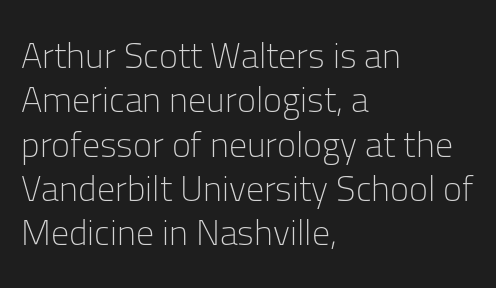
{"serif": "no", "italic": "no", "bold": "no", "weight": "light", "width": "normal", "stroke_contrast": "low", "x_height": "medium", "monospaced": "no", "underline": "no", "align": "left", "line_spacing_ratio": 1.23, "letter_spacing": "normal", "letter_spacing_em": 0.0, "glyph_px": 36}
